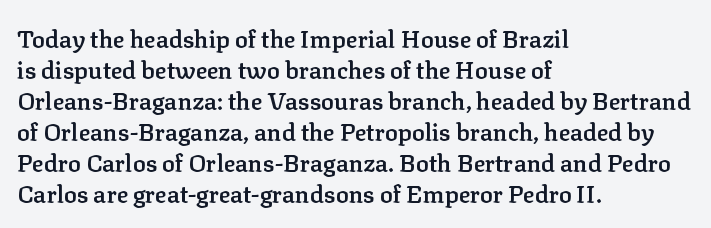
The strip under each line holds only bare page. Default kerning and tracking; the words read as compact shapes. This is the regular roman posture of the typeface. Regular leading. One-word summary of the alignment: left.
